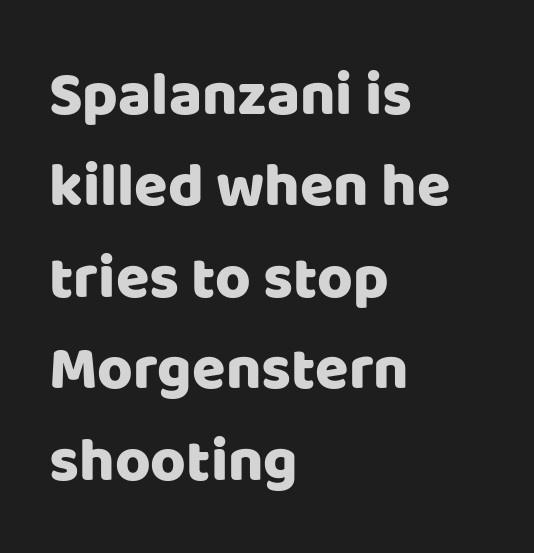
{"serif": "no", "italic": "no", "width": "normal", "stroke_contrast": "low", "x_height": "large", "monospaced": "no", "underline": "no", "align": "left", "line_spacing": "normal", "line_spacing_ratio": 1.5, "letter_spacing": "normal", "letter_spacing_em": 0.0, "glyph_px": 61}
